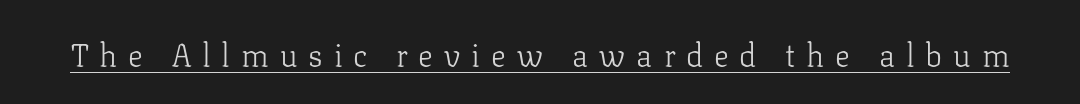
Note: serifs present on the glyphs. Note the varied advance widths — an 'i' is clearly narrower than an 'm'. Vertical strokes here are truly vertical. The typeface has the unassuming heft of standard copy or less. The type is letterspaced generously, with wide tracking.
